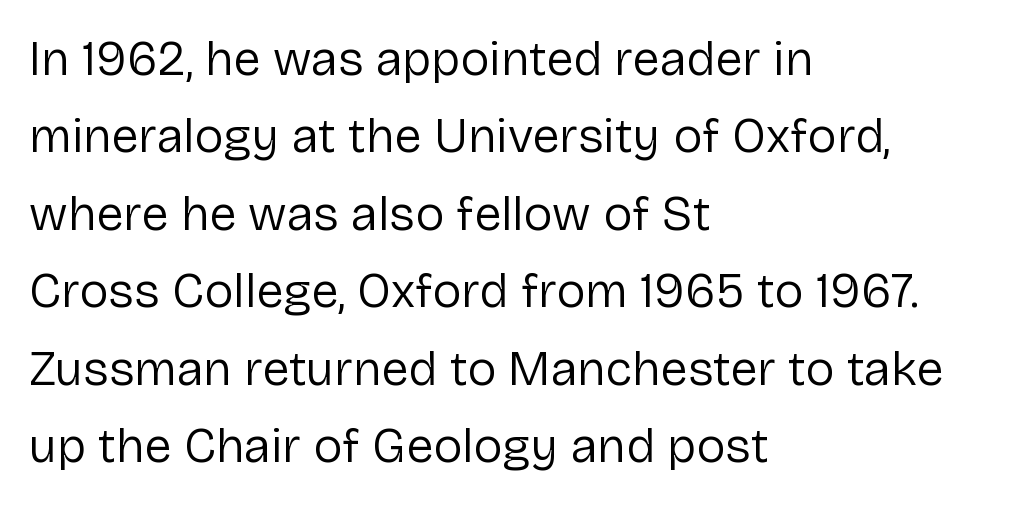
The image shows 49 px regular-weight sans-serif type, upright; set left-aligned, normal line spacing (1.58x), normal letter spacing, not underlined; low stroke contrast and a medium x-height.
